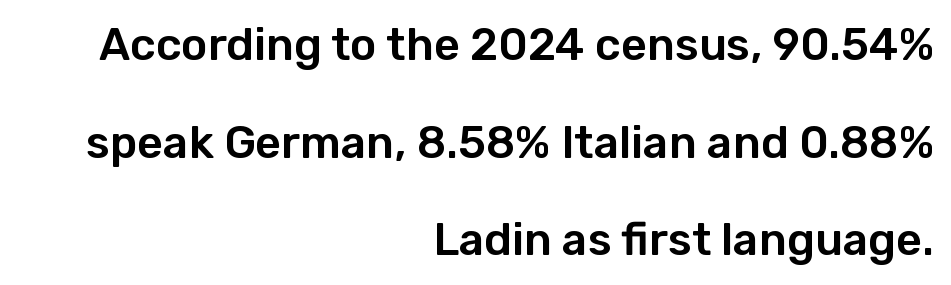
Notice how the passage keeps a crisp vertical edge on the right only. Font category for this specimen: sans-serif. Is this a fixed-width face? No — the glyphs have proportional, varying widths. In terms of letterspacing, this is plain default setting. The baseline area is clear.
